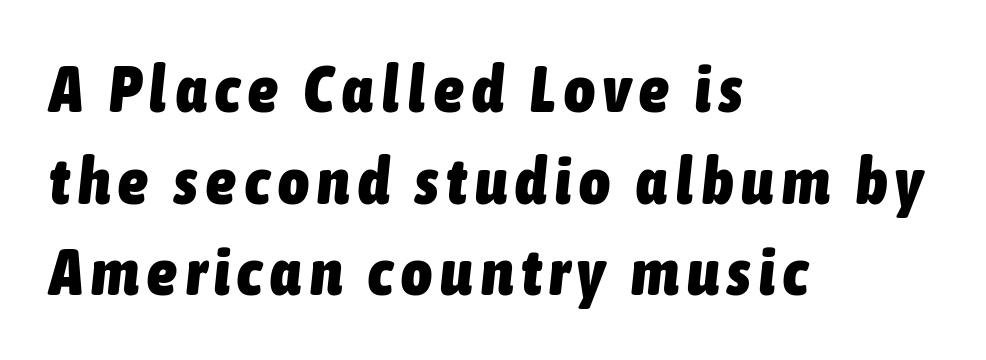
{"italic": "yes", "lean": "right", "slant_degrees": 6, "bold": "yes", "weight": "heavy", "width": "condensed", "stroke_contrast": "low", "x_height": "medium", "monospaced": "no", "underline": "no", "align": "left", "line_spacing": "normal", "line_spacing_ratio": 1.39, "glyph_px": 66}
